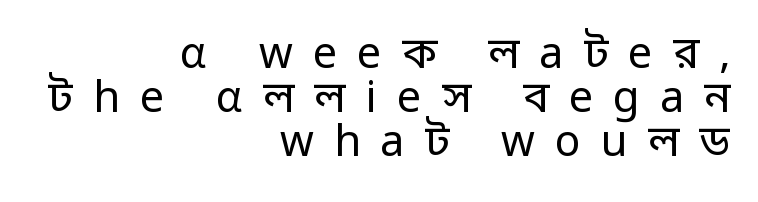
Q: Is the text bold? A: No.
Q: Is the text italic (slanted)? A: No, it is upright.
Q: Is the typeface a serif or a sans-serif typeface? A: Sans-serif.
Q: Is the text underlined? A: No.
Q: How is the paragraph aligned? A: Right-aligned.
Q: Is the spacing between letters normal or unusually wide? A: Unusually wide.
Q: Is the spacing between lines tight, normal or loose? A: Tight.
Q: Width (condensed, normal, or wide)? A: Normal.
Q: Stroke contrast? A: Low.
Q: x-height? A: Medium.
Q: Monospaced? A: No.
